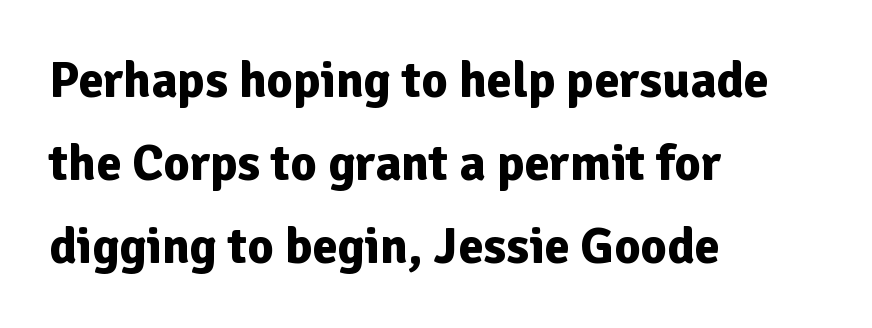
Q: Is the text bold? A: Yes.
Q: Is the text italic (slanted)? A: No, it is upright.
Q: Is the typeface a serif or a sans-serif typeface? A: Sans-serif.
Q: Is the text underlined? A: No.
Q: How is the paragraph aligned? A: Left-aligned.
Q: Is the spacing between letters normal or unusually wide? A: Normal.
Q: Is the spacing between lines tight, normal or loose? A: Normal.
Q: Width (condensed, normal, or wide)? A: Normal.
Q: Stroke contrast? A: Low.
Q: x-height? A: Medium.
Q: Monospaced? A: No.
